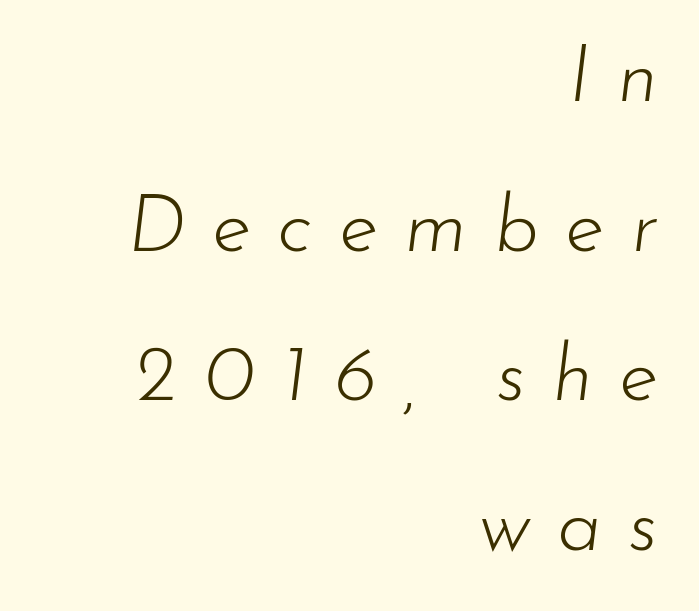
{"italic": "yes", "lean": "right", "slant_degrees": 7, "bold": "no", "weight": "light", "width": "normal", "stroke_contrast": "low", "x_height": "small", "monospaced": "no", "underline": "no", "align": "right", "line_spacing_ratio": 1.87, "letter_spacing": "wide", "letter_spacing_em": 0.33, "glyph_px": 80}
